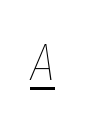
Q: Is the text bold? A: No.
Q: Is the text italic (slanted)? A: Yes, it leans right by about 8 degrees.
Q: Is the text underlined? A: Yes.
Q: Is the spacing between letters normal or unusually wide? A: Unusually wide.
Q: Width (condensed, normal, or wide)? A: Condensed.
Q: Stroke contrast? A: Low.
Q: x-height? A: Medium.
Q: Monospaced? A: No.
